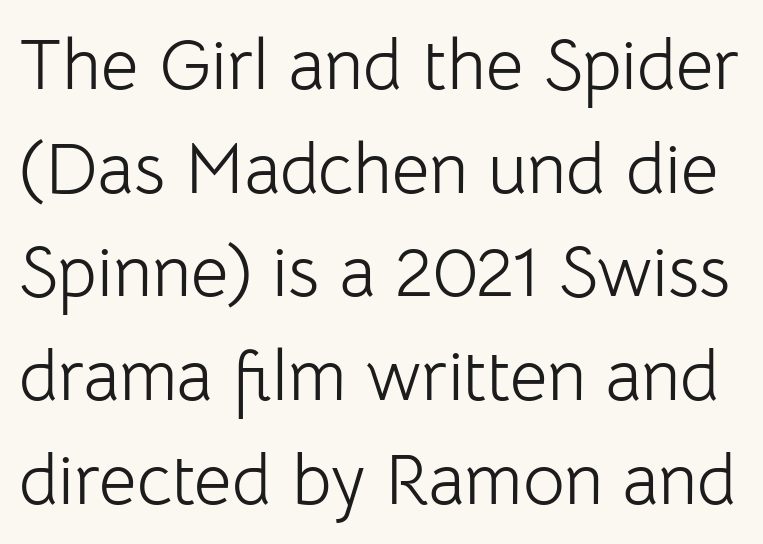
Each letter keeps its own natural width here, so spacing adapts to shape. Note: no serifs on the glyphs. Does the lettering tilt? It doesn't — this is upright. Any mark beneath the type? The region is blank.
